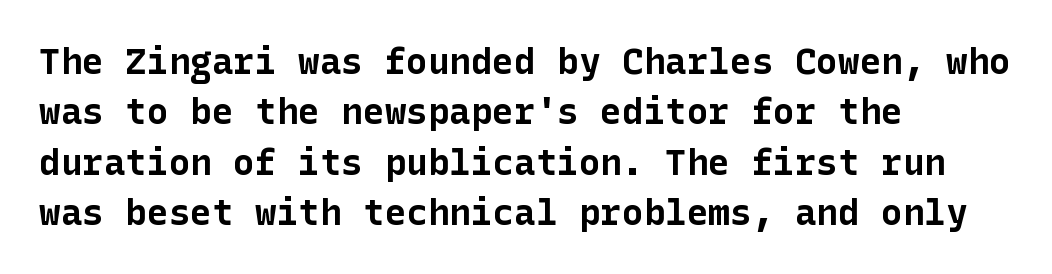
The image shows 36 px bold sans-serif type, upright; set left-aligned, normal line spacing (1.4x), normal letter spacing, not underlined; low stroke contrast and a medium x-height.
